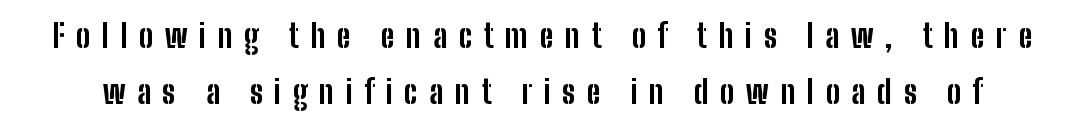
{"serif": "no", "italic": "no", "bold": "yes", "weight": "bold", "width": "condensed", "stroke_contrast": "low", "x_height": "medium", "monospaced": "no", "underline": "no", "line_spacing_ratio": 1.74, "letter_spacing": "wide", "letter_spacing_em": 0.36, "glyph_px": 32}
